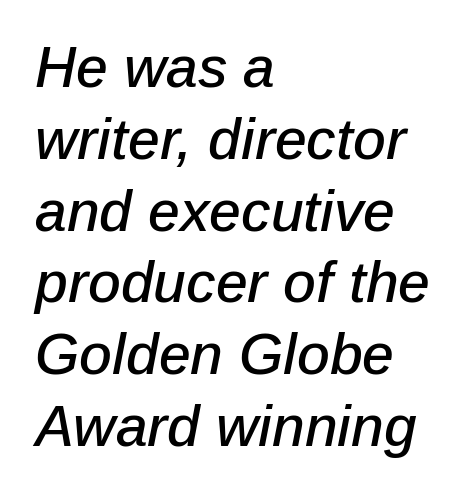
{"italic": "yes", "lean": "right", "slant_degrees": 12, "width": "normal", "stroke_contrast": "low", "x_height": "medium", "monospaced": "no", "underline": "no", "align": "left", "line_spacing": "normal", "line_spacing_ratio": 1.26, "letter_spacing": "normal", "letter_spacing_em": 0.0, "glyph_px": 57}
